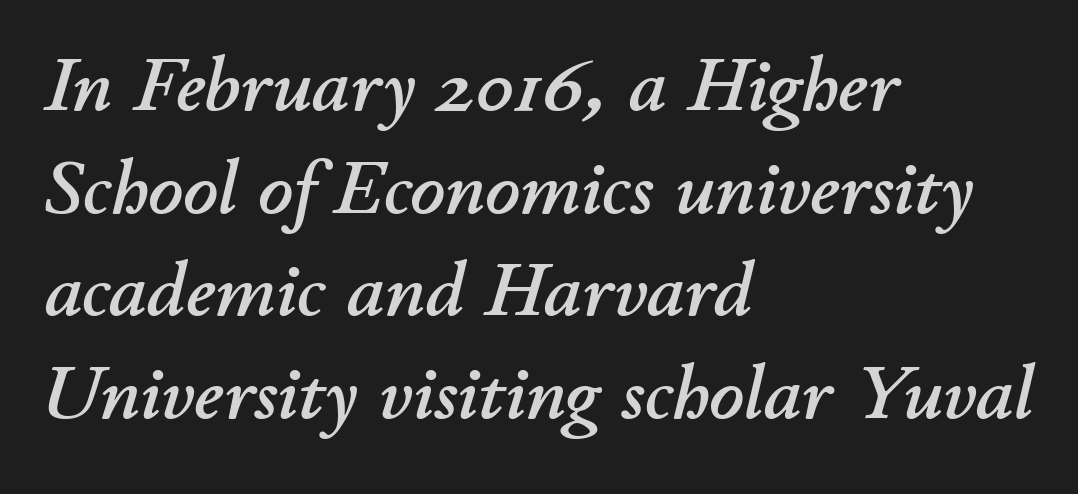
Has an underline been added? It has not. Look at the tracking — it's just the regular setting, nothing added. Do the characters align in a grid? No, the font is proportional. Observe the lean: these are italic letterforms.
